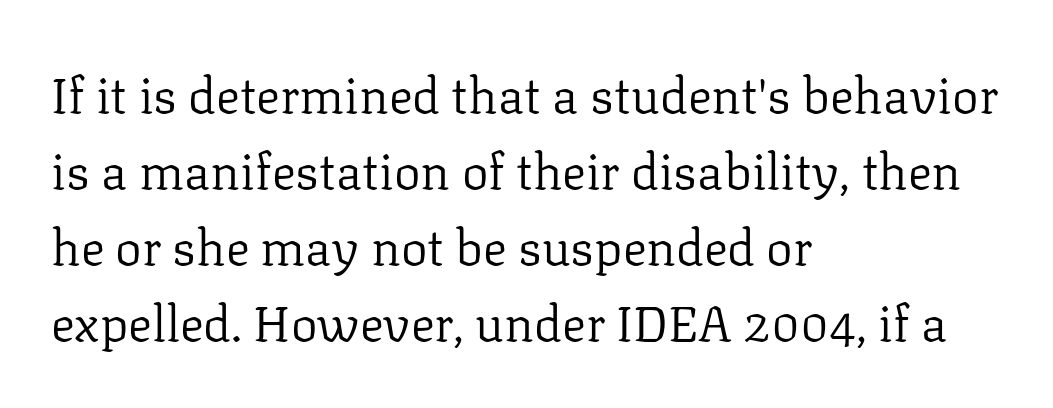
The image shows 50 px regular-weight serif type, upright; set left-aligned, normal line spacing (1.52x), normal letter spacing, not underlined; low stroke contrast and a medium x-height.
